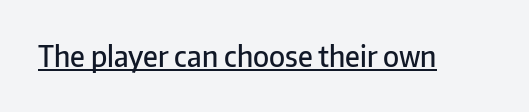
The letters are semibold — heavier than regular but short of a full bold. This sample uses an upright cut, with every glyph sitting square on the baseline. This sample carries an underscore along the baseline area. Students, note that the glyphs here touch the page at normal intervals. The rendering uses natural spacing where letterforms have individual widths.
